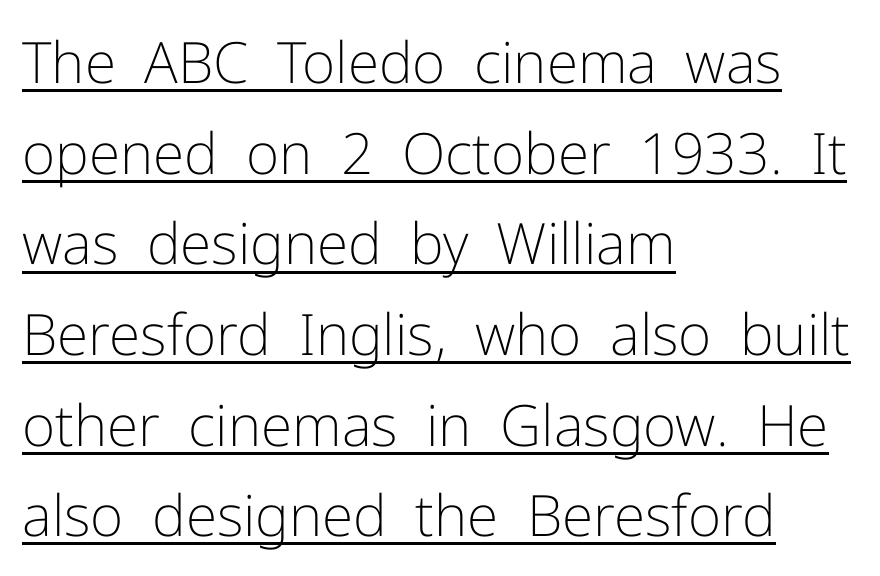
{"serif": "no", "italic": "no", "bold": "no", "weight": "light", "width": "normal", "stroke_contrast": "low", "x_height": "medium", "monospaced": "no", "underline": "yes", "align": "left", "line_spacing": "normal", "line_spacing_ratio": 1.59, "letter_spacing": "normal", "letter_spacing_em": 0.0, "glyph_px": 57}
